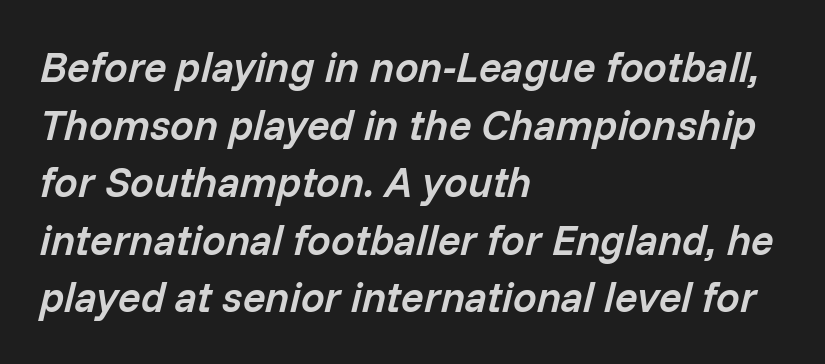
Q: Is the text bold? A: Semi-bold.
Q: Is the text italic (slanted)? A: Yes, it leans right by about 14 degrees.
Q: Is the text underlined? A: No.
Q: How is the paragraph aligned? A: Left-aligned.
Q: Is the spacing between letters normal or unusually wide? A: Normal.
Q: Is the spacing between lines tight, normal or loose? A: Normal.
Q: Width (condensed, normal, or wide)? A: Normal.
Q: Stroke contrast? A: Low.
Q: x-height? A: Medium.
Q: Monospaced? A: No.
